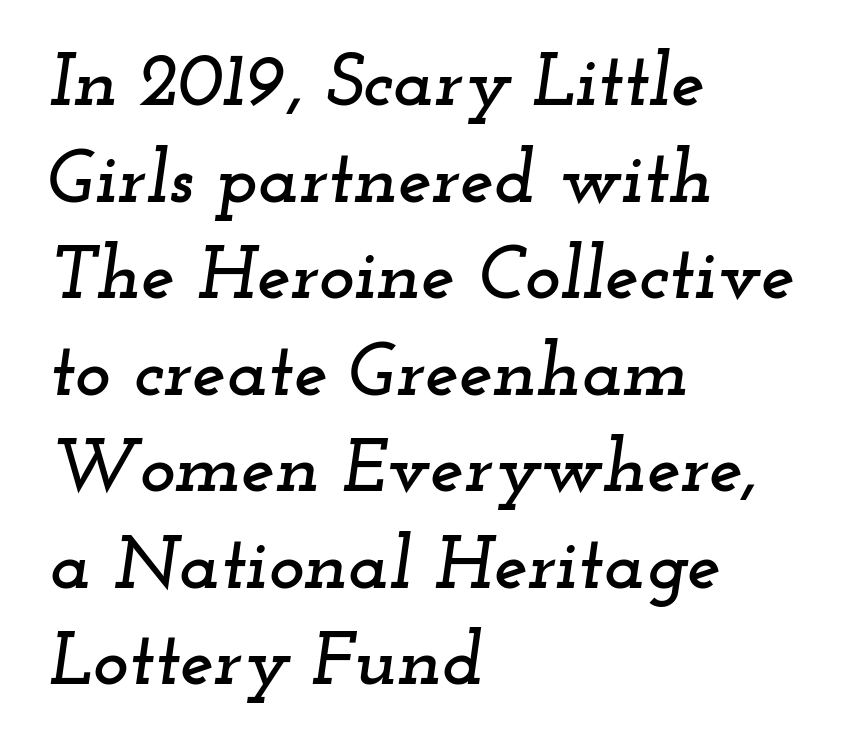
Q: Is the text italic (slanted)? A: Yes, it leans right by about 12 degrees.
Q: Is the typeface a serif or a sans-serif typeface? A: Serif.
Q: Is the text underlined? A: No.
Q: How is the paragraph aligned? A: Left-aligned.
Q: Is the spacing between letters normal or unusually wide? A: Normal.
Q: Is the spacing between lines tight, normal or loose? A: Normal.
Q: Width (condensed, normal, or wide)? A: Wide.
Q: Stroke contrast? A: Low.
Q: x-height? A: Small.
Q: Monospaced? A: No.
